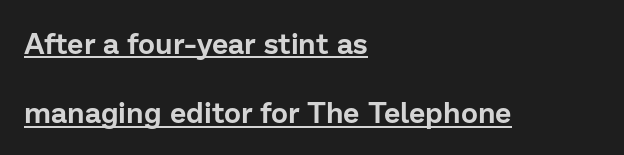
{"serif": "no", "italic": "no", "width": "normal", "stroke_contrast": "low", "x_height": "medium", "monospaced": "no", "underline": "yes", "align": "left", "line_spacing": "loose", "line_spacing_ratio": 2.39, "letter_spacing": "normal", "letter_spacing_em": 0.0, "glyph_px": 29}
